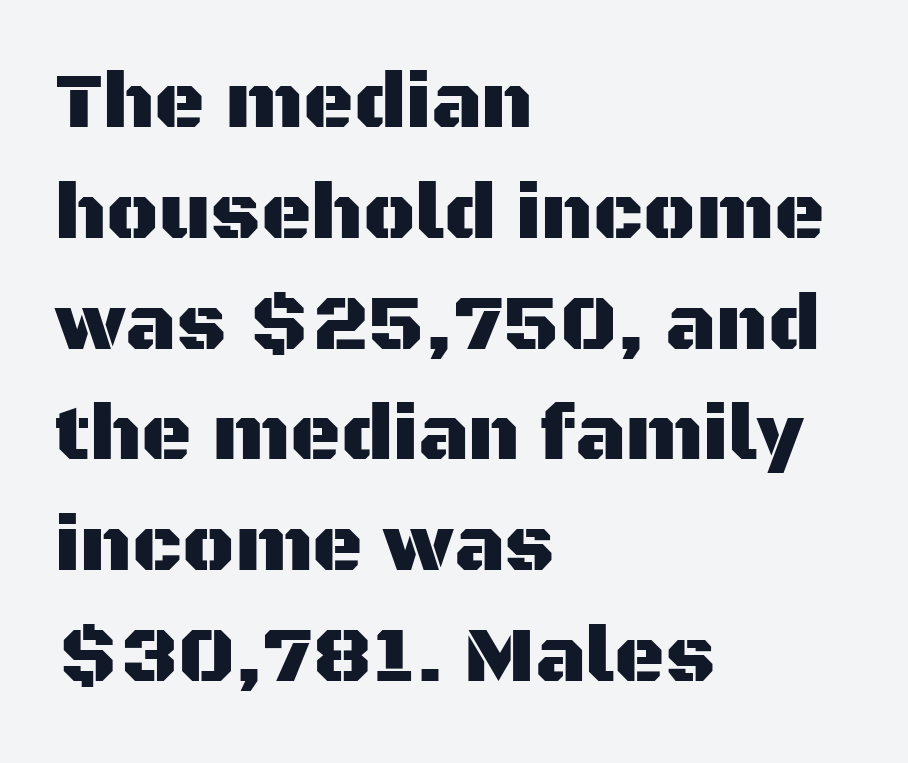
Q: Is the text italic (slanted)? A: No, it is upright.
Q: Is the typeface a serif or a sans-serif typeface? A: Sans-serif.
Q: Is the text underlined? A: No.
Q: How is the paragraph aligned? A: Left-aligned.
Q: Is the spacing between letters normal or unusually wide? A: Normal.
Q: Is the spacing between lines tight, normal or loose? A: Normal.
Q: Width (condensed, normal, or wide)? A: Normal.
Q: Stroke contrast? A: Medium.
Q: x-height? A: Large.
Q: Monospaced? A: No.
